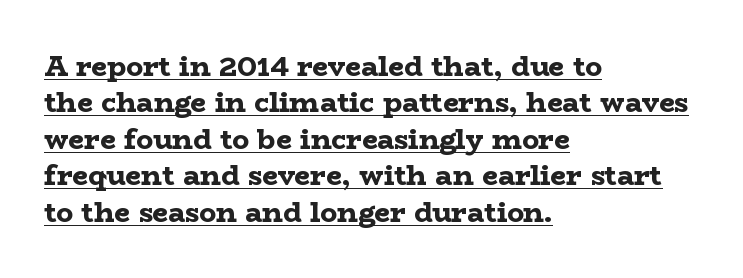
Q: Is the text bold? A: Yes.
Q: Is the text italic (slanted)? A: No, it is upright.
Q: Is the typeface a serif or a sans-serif typeface? A: Serif.
Q: Is the text underlined? A: Yes.
Q: How is the paragraph aligned? A: Left-aligned.
Q: Is the spacing between letters normal or unusually wide? A: Normal.
Q: Is the spacing between lines tight, normal or loose? A: Normal.
Q: Width (condensed, normal, or wide)? A: Wide.
Q: Stroke contrast? A: Low.
Q: x-height? A: Medium.
Q: Monospaced? A: No.
